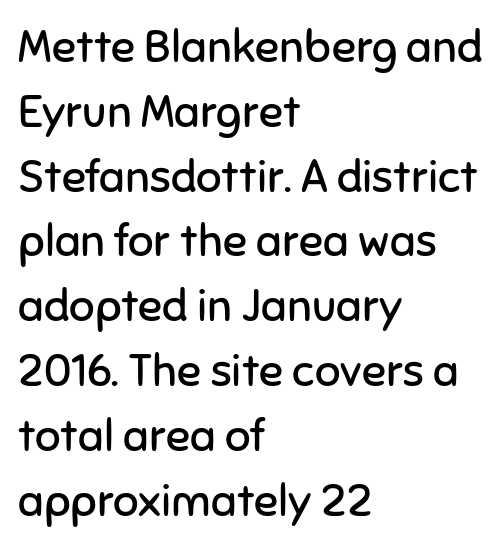
Q: Is the text bold? A: No.
Q: Is the text italic (slanted)? A: No, it is upright.
Q: Is the typeface a serif or a sans-serif typeface? A: Sans-serif.
Q: Is the text underlined? A: No.
Q: How is the paragraph aligned? A: Left-aligned.
Q: Is the spacing between letters normal or unusually wide? A: Normal.
Q: Is the spacing between lines tight, normal or loose? A: Normal.
Q: Width (condensed, normal, or wide)? A: Normal.
Q: Stroke contrast? A: Low.
Q: x-height? A: Medium.
Q: Monospaced? A: No.
